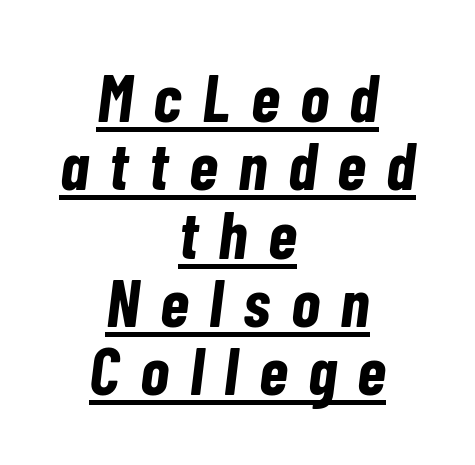
Q: Is the text bold? A: Yes.
Q: Is the text italic (slanted)? A: Yes, it leans right by about 7 degrees.
Q: Is the text underlined? A: Yes.
Q: How is the paragraph aligned? A: Centered.
Q: Is the spacing between letters normal or unusually wide? A: Unusually wide.
Q: Is the spacing between lines tight, normal or loose? A: Tight.
Q: Width (condensed, normal, or wide)? A: Condensed.
Q: Stroke contrast? A: Low.
Q: x-height? A: Medium.
Q: Monospaced? A: No.
